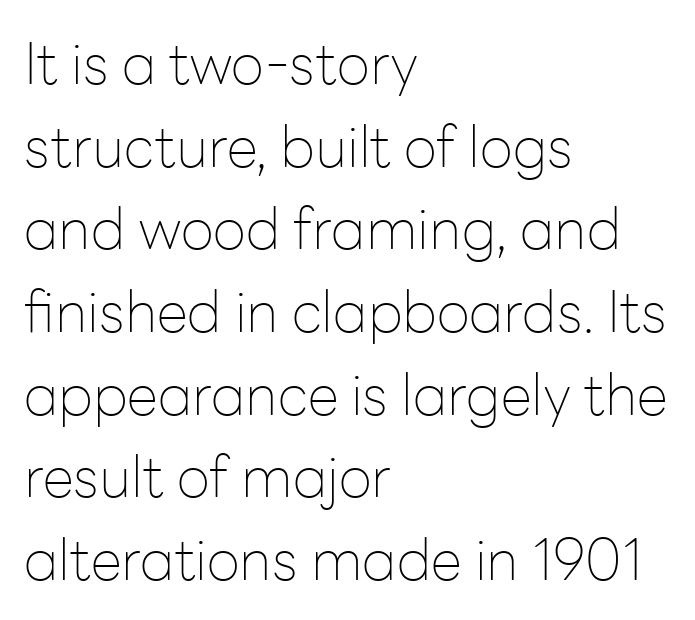
The image shows 57 px thin sans-serif type, upright; set left-aligned, normal line spacing (1.45x), normal letter spacing, not underlined; low stroke contrast and a medium x-height.
